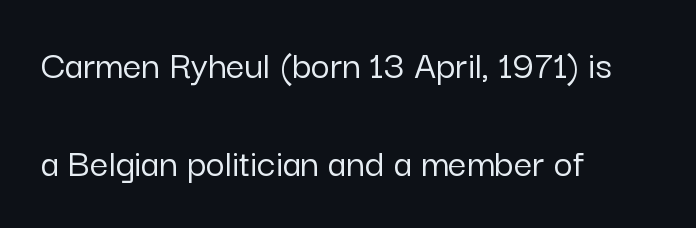
Q: Is the text italic (slanted)? A: No, it is upright.
Q: Is the typeface a serif or a sans-serif typeface? A: Sans-serif.
Q: Is the text underlined? A: No.
Q: How is the paragraph aligned? A: Left-aligned.
Q: Is the spacing between letters normal or unusually wide? A: Normal.
Q: Is the spacing between lines tight, normal or loose? A: Loose.
Q: Width (condensed, normal, or wide)? A: Normal.
Q: Stroke contrast? A: Low.
Q: x-height? A: Medium.
Q: Monospaced? A: No.
